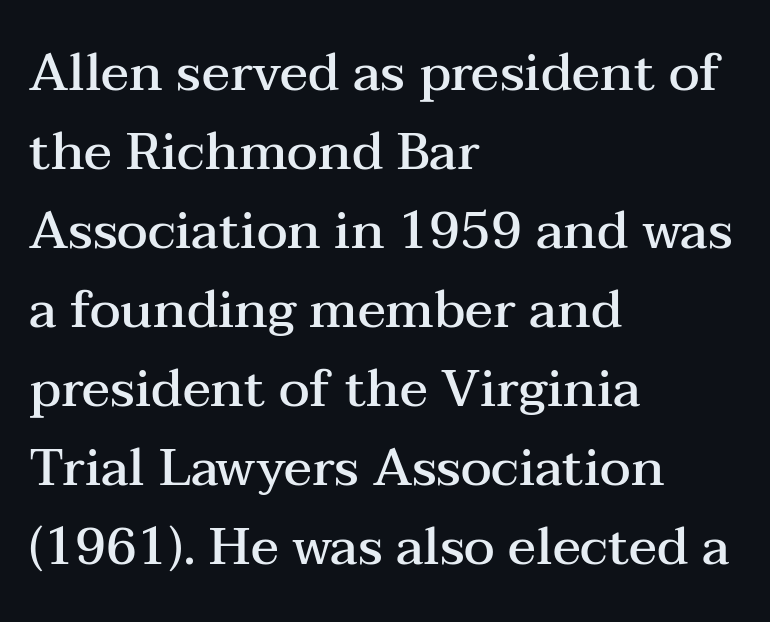
The image shows 52 px semibold, wide serif type, upright; set left-aligned, normal line spacing (1.52x), normal letter spacing, not underlined; medium stroke contrast and a medium x-height.
